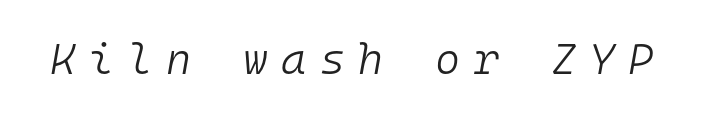
{"italic": "yes", "lean": "right", "slant_degrees": 10, "bold": "no", "weight": "light", "width": "normal", "stroke_contrast": "low", "x_height": "medium", "monospaced": "yes", "underline": "no", "letter_spacing": "wide", "letter_spacing_em": 0.31, "glyph_px": 43}
